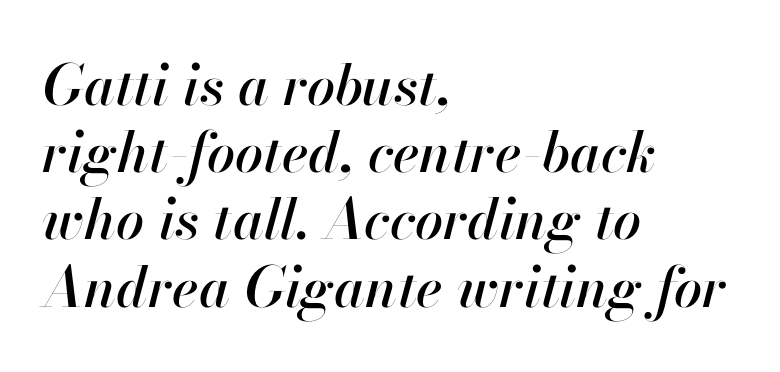
The image shows 56 px text type, italic (leaning right); set left-aligned, line spacing 1.2x, normal letter spacing, not underlined; high stroke contrast and a small x-height.
